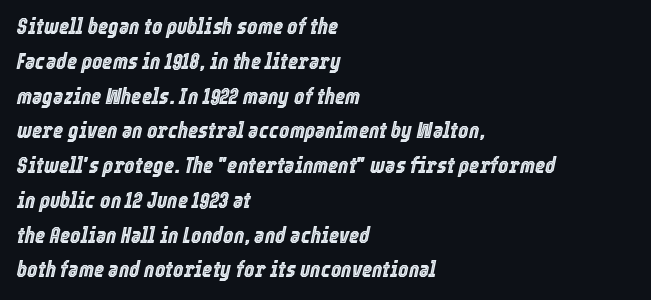
{"italic": "yes", "lean": "right", "slant_degrees": 12, "underline": "no", "align": "left", "line_spacing": "normal", "line_spacing_ratio": 1.58, "letter_spacing": "normal", "letter_spacing_em": 0.0, "glyph_px": 22}
